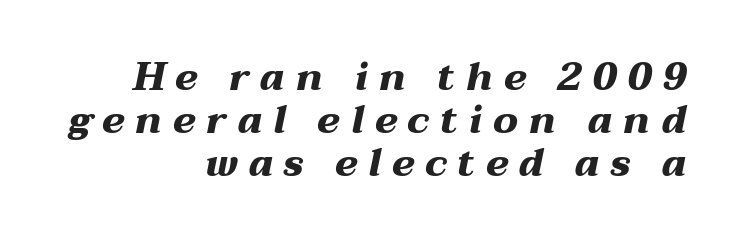
The image shows 39 px heavy, wide type, italic (leaning right); set right-aligned, tight line spacing (1.1x), unusually wide letter spacing (+0.27 em), not underlined; medium stroke contrast and a medium x-height.
